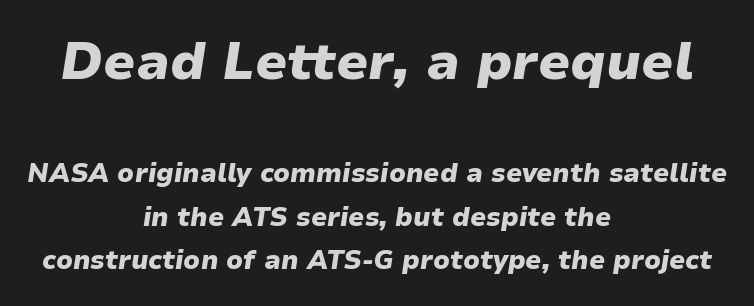
Q: Is the text bold? A: Yes.
Q: Is the text italic (slanted)? A: Yes, it leans right by about 9 degrees.
Q: Is the text underlined? A: No.
Q: How is the paragraph aligned? A: Centered.
Q: Is the spacing between letters normal or unusually wide? A: Normal.
Q: Is the spacing between lines tight, normal or loose? A: Normal.
Q: Which block of text is set in a larger size, the first (top) or the second (bottom)? A: The first (top) one.
Q: Width (condensed, normal, or wide)? A: Normal.
Q: Stroke contrast? A: Low.
Q: x-height? A: Medium.
Q: Monospaced? A: No.
